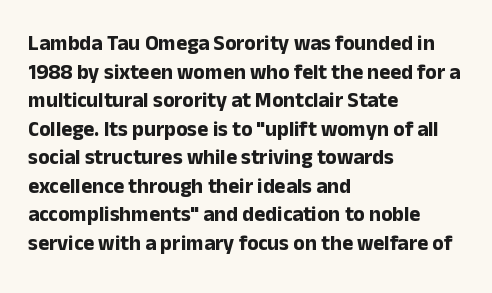
{"italic": "no", "bold": "yes", "underline": "no", "align": "left", "line_spacing": "normal", "line_spacing_ratio": 1.36, "letter_spacing": "normal", "letter_spacing_em": 0.0, "glyph_px": 21}
